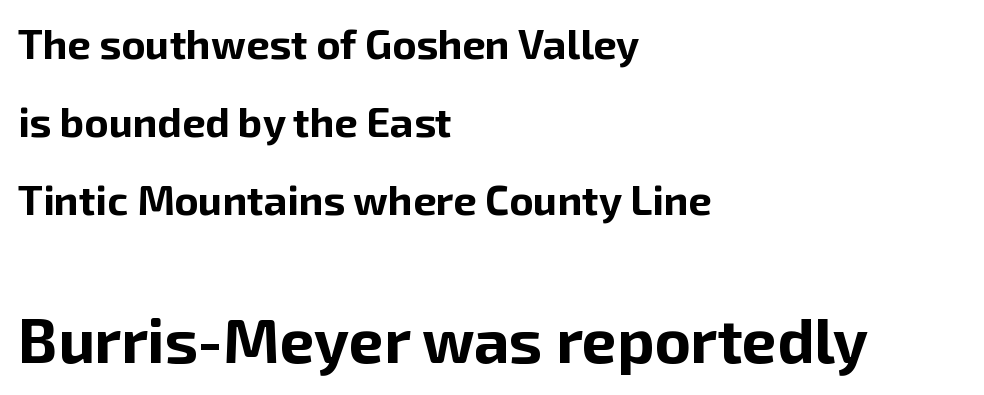
{"serif": "no", "italic": "no", "bold": "yes", "weight": "bold", "width": "normal", "stroke_contrast": "low", "x_height": "medium", "monospaced": "no", "underline": "no", "align": "left", "line_spacing": "loose", "line_spacing_ratio": 1.9, "letter_spacing": "normal", "letter_spacing_em": 0.0, "larger_block": "second", "size_ratio": 1.51, "glyph_px": 62}
